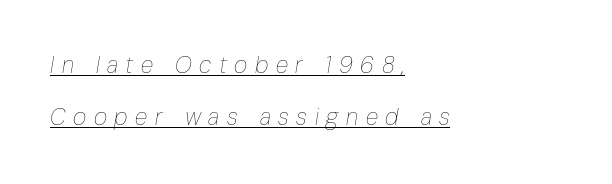
The image shows 23 px text type, italic (leaning right); set left-aligned, loose line spacing (2.27x), unusually wide letter spacing (+0.33 em), underlined.
